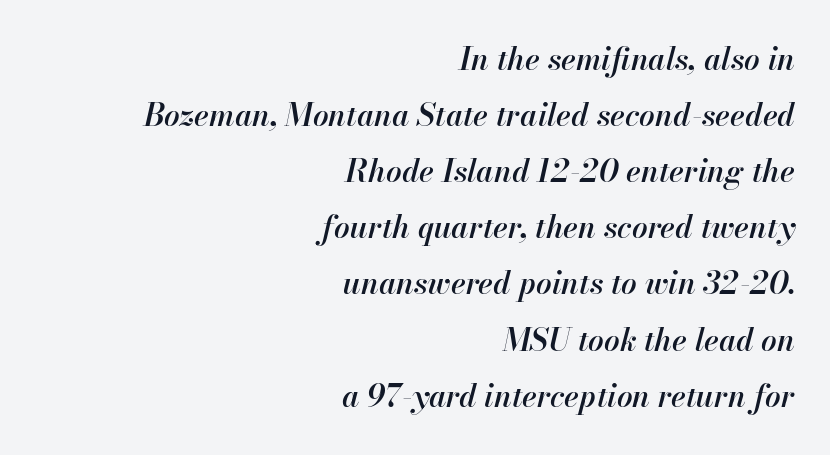
{"italic": "yes", "lean": "right", "slant_degrees": 13, "bold": "semi", "weight": "semibold", "width": "normal", "stroke_contrast": "high", "x_height": "small", "monospaced": "no", "underline": "no", "align": "right", "line_spacing_ratio": 1.81, "letter_spacing": "normal", "letter_spacing_em": 0.0, "glyph_px": 31}
